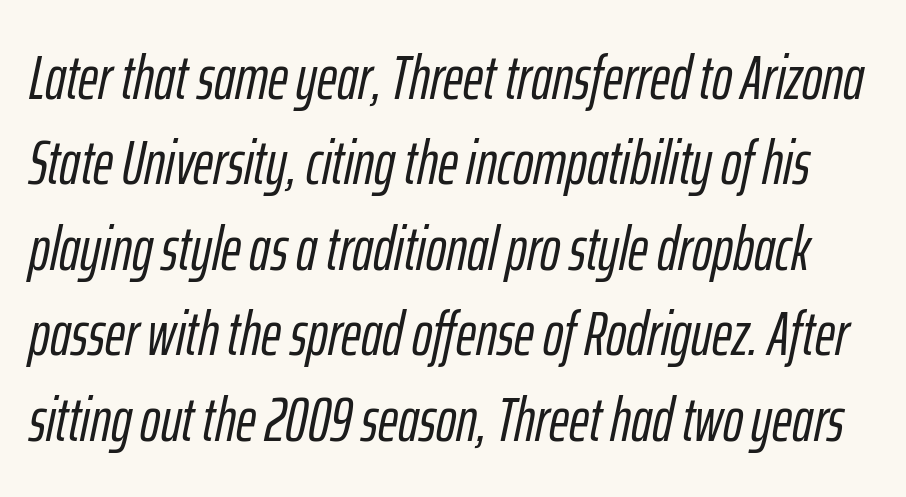
The image shows 61 px condensed type, italic (leaning right); set normal line spacing (1.4x), normal letter spacing, not underlined; low stroke contrast and a medium x-height.
